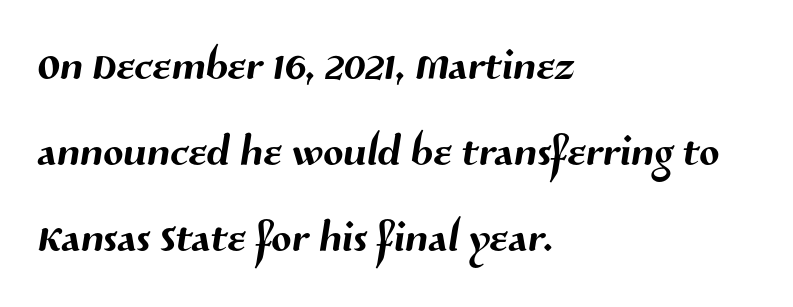
{"serif": "no", "width": "normal", "stroke_contrast": "medium", "x_height": "medium", "monospaced": "no", "underline": "no", "align": "left", "line_spacing": "normal", "line_spacing_ratio": 1.46, "letter_spacing": "normal", "letter_spacing_em": 0.0, "glyph_px": 59}
